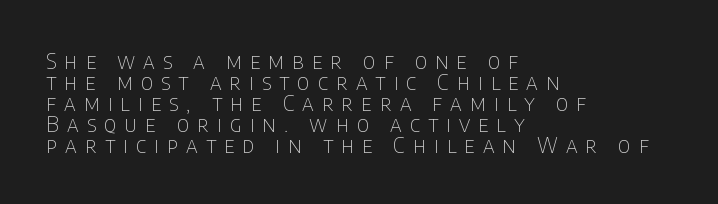
Which margin do the lines hug? The left one — the right edge is uneven. Bold? No — there's no thickening of the strokes. Someone cranked the tracking dial way up on this one. This is roman type, the default non-slanted kind. Check under the words: just untouched page. Each new line begins almost immediately beneath the previous one.
